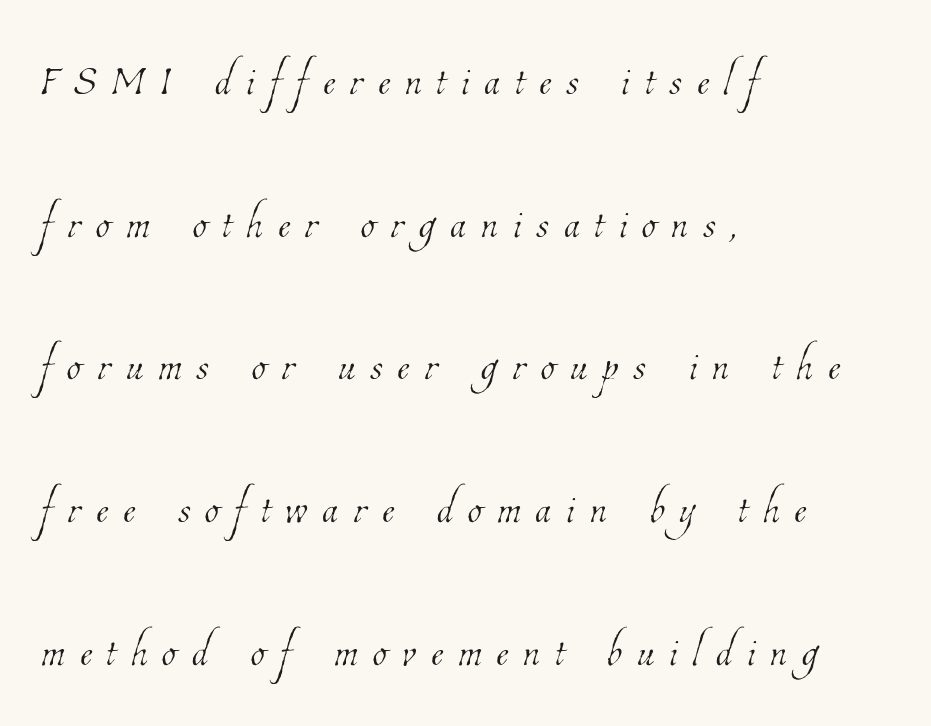
Q: Is the text bold? A: No.
Q: Is the text underlined? A: No.
Q: How is the paragraph aligned? A: Left-aligned.
Q: Is the spacing between letters normal or unusually wide? A: Unusually wide.
Q: Is the spacing between lines tight, normal or loose? A: Loose.
Q: Width (condensed, normal, or wide)? A: Condensed.
Q: Stroke contrast? A: Low.
Q: x-height? A: Medium.
Q: Monospaced? A: No.
